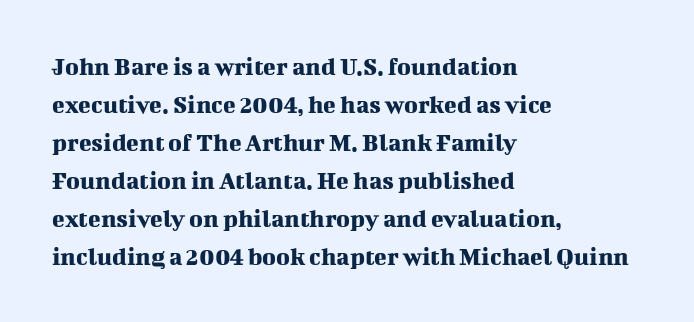
Vertical strokes here are truly vertical. Inter-character spacing is left at the font's built-in metrics. Beneath every word, the page is bare. The typesetter chose a ragged-right arrangement here. Quick note: interline space is typical.
